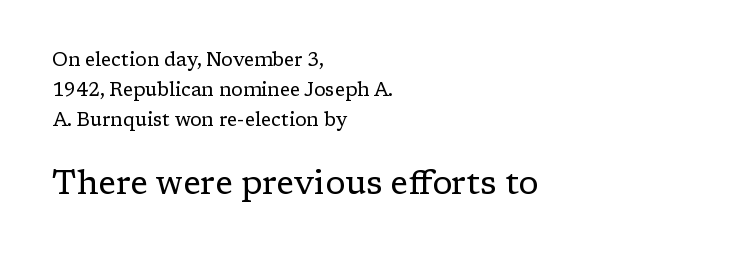
Q: Is the text bold? A: No.
Q: Is the text italic (slanted)? A: No, it is upright.
Q: Is the typeface a serif or a sans-serif typeface? A: Serif.
Q: Is the text underlined? A: No.
Q: How is the paragraph aligned? A: Left-aligned.
Q: Is the spacing between letters normal or unusually wide? A: Normal.
Q: Is the spacing between lines tight, normal or loose? A: Normal.
Q: Which block of text is set in a larger size, the first (top) or the second (bottom)? A: The second (bottom) one.
Q: Width (condensed, normal, or wide)? A: Normal.
Q: Stroke contrast? A: Low.
Q: x-height? A: Medium.
Q: Monospaced? A: No.
